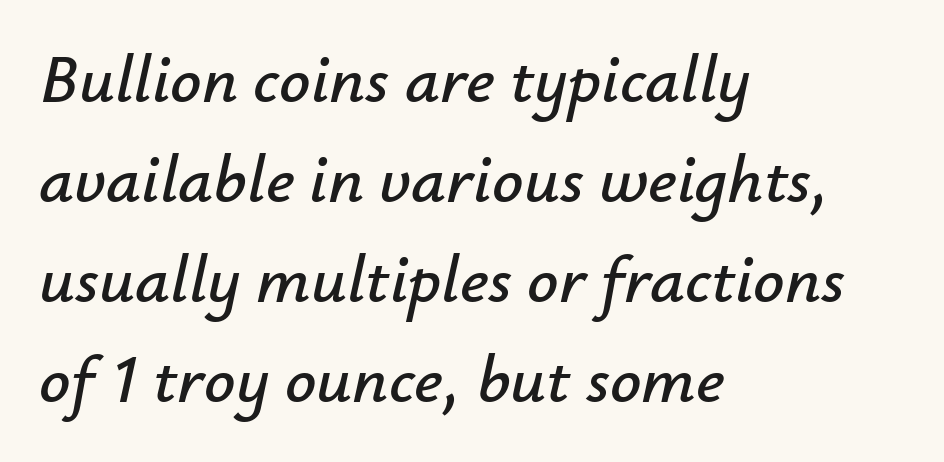
{"italic": "yes", "lean": "right", "slant_degrees": 12, "width": "normal", "stroke_contrast": "low", "x_height": "small", "monospaced": "no", "underline": "no", "align": "left", "line_spacing": "normal", "line_spacing_ratio": 1.45, "letter_spacing": "normal", "letter_spacing_em": 0.0, "glyph_px": 69}
